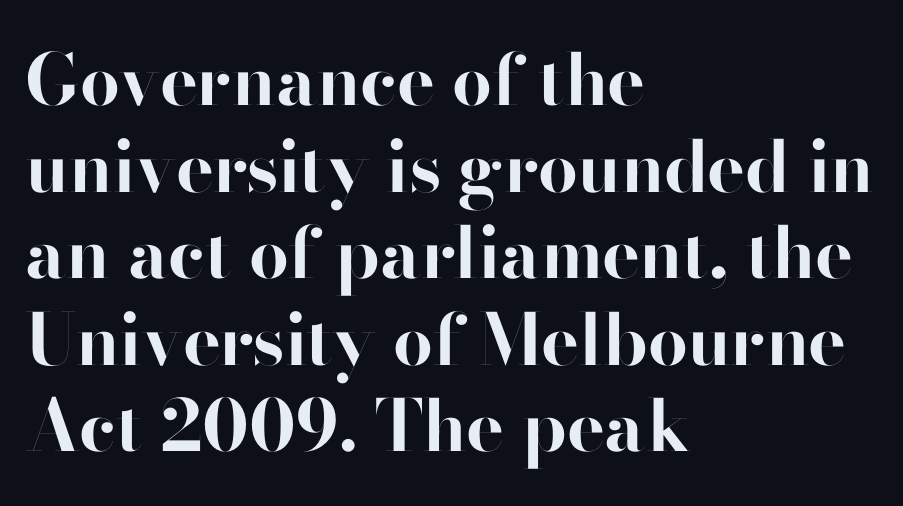
{"serif": "no", "italic": "no", "bold": "yes", "weight": "bold", "width": "normal", "stroke_contrast": "high", "x_height": "small", "monospaced": "no", "underline": "no", "align": "left", "line_spacing_ratio": 1.22, "letter_spacing": "normal", "letter_spacing_em": 0.0, "glyph_px": 71}
